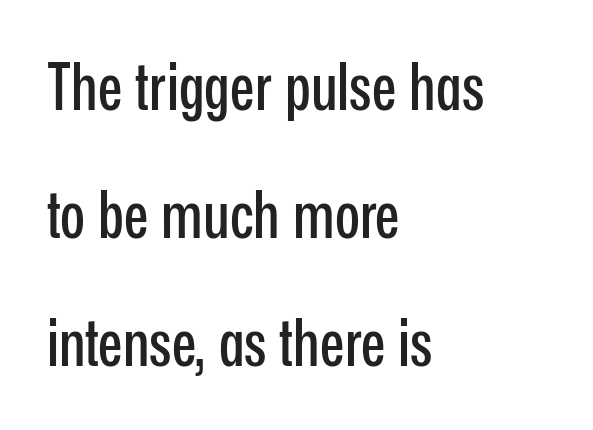
The image shows 65 px condensed sans-serif type, upright; set left-aligned, loose line spacing (1.97x), normal letter spacing, not underlined; low stroke contrast and a medium x-height.
